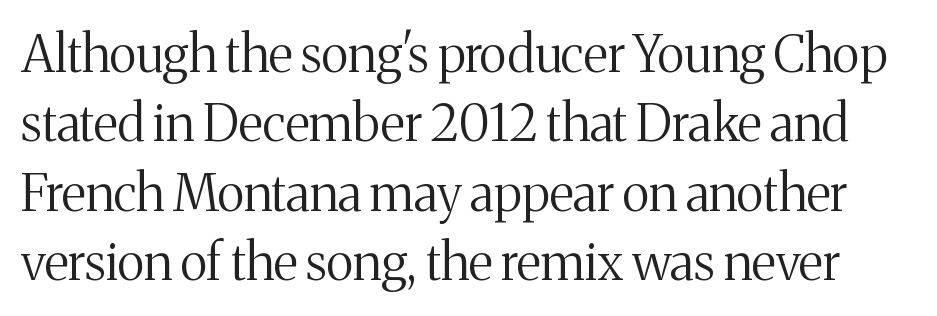
How are the letters spaced? Ordinarily, with no added tracking. Nothing heavy about these letters — not bold at all. Descender tails drop into unmarked territory. Old-style or modern, the face here clearly has serifs. Spacing verdict: proportional, widths tailored to each character. Upright lettering throughout.
